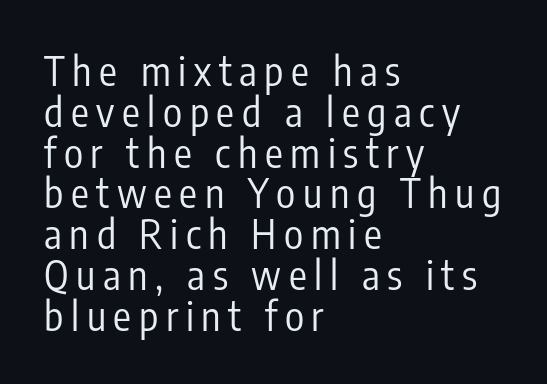
Q: Is the text bold? A: No.
Q: Is the text italic (slanted)? A: No, it is upright.
Q: Is the typeface a serif or a sans-serif typeface? A: Sans-serif.
Q: Is the text underlined? A: No.
Q: How is the paragraph aligned? A: Left-aligned.
Q: Is the spacing between lines tight, normal or loose? A: Tight.
Q: Width (condensed, normal, or wide)? A: Condensed.
Q: Stroke contrast? A: Low.
Q: x-height? A: Medium.
Q: Monospaced? A: No.
